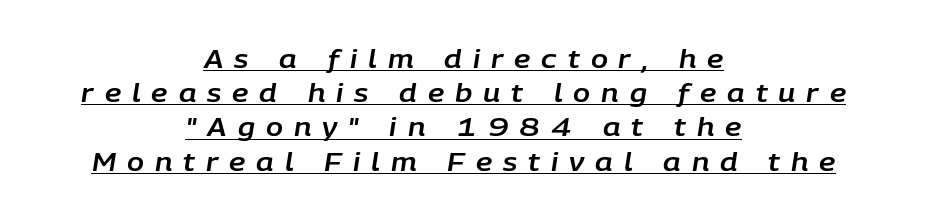
The image shows 25 px text type, italic (leaning right); set centered, normal line spacing (1.37x), unusually wide letter spacing (+0.44 em), underlined.
